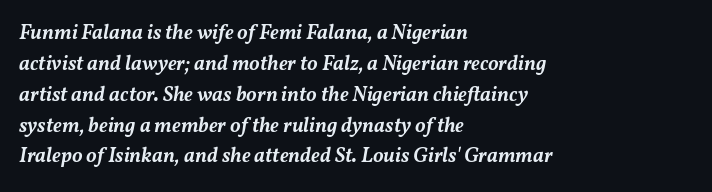
{"italic": "yes", "lean": "right", "slant_degrees": 11, "bold": "semi", "underline": "no", "align": "left", "line_spacing": "normal", "line_spacing_ratio": 1.47, "letter_spacing": "normal", "letter_spacing_em": 0.0, "glyph_px": 21}
